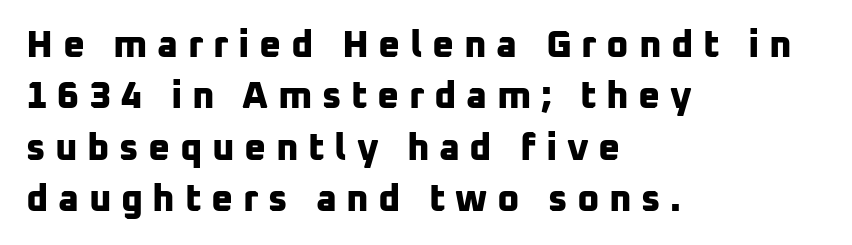
Varying glyph widths throughout — classic text-font behaviour. Examine the stroke ends and you'll find no serifs. On the weight axis this lands at bold, roughly 700. This sample uses expanded letter spacing, leaving extra air between glyphs. The rendering uses a moderate line-height, typical for paragraphs.
